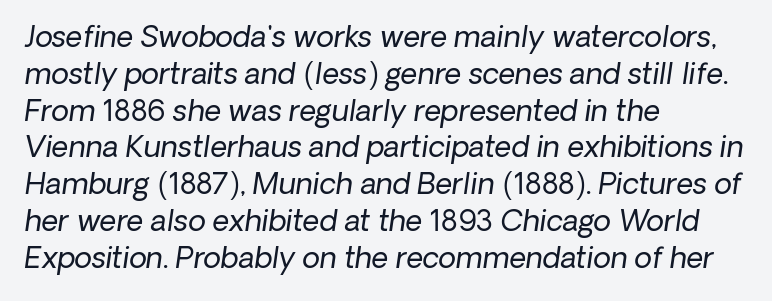
{"italic": "yes", "lean": "right", "slant_degrees": 8, "bold": "no", "weight": "regular", "width": "normal", "stroke_contrast": "low", "x_height": "medium", "monospaced": "no", "underline": "no", "align": "left", "line_spacing": "normal", "line_spacing_ratio": 1.27, "letter_spacing": "normal", "letter_spacing_em": 0.0, "glyph_px": 29}
